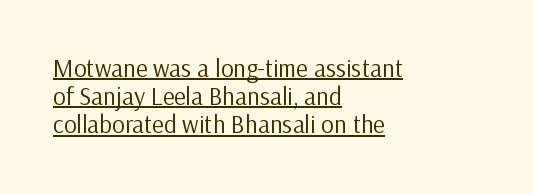
The rag falls on the right side of this text block. Notice how descenders almost collide with the ascenders below — that's tight leading. Each line of the rendering has a horizontal stroke beneath the glyphs. Tracking value appears to be zero — textbook default spacing. Italic? Not at all — the glyphs are vertical.
